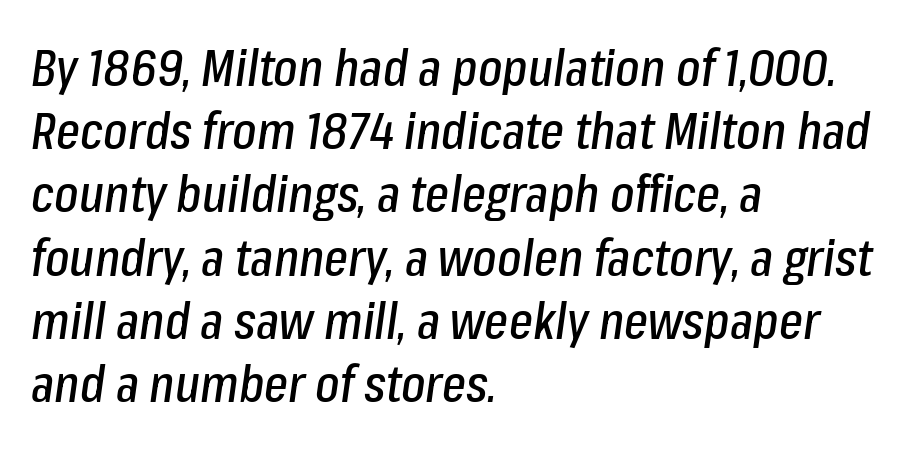
Think of a printed novel: that variable character pitch is what you see here. The passage shown has conventional tracking throughout. Italic: yes, the glyphs are oblique. Is the block centered? No — it sits flush against the left margin. This rendering features lettering with no underline.
